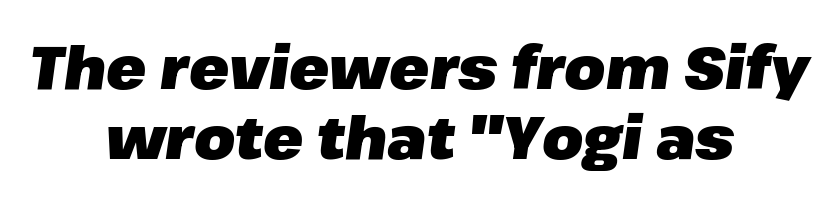
Q: Is the text bold? A: Yes.
Q: Is the text italic (slanted)? A: Yes, it leans right by about 8 degrees.
Q: Is the text underlined? A: No.
Q: How is the paragraph aligned? A: Centered.
Q: Is the spacing between letters normal or unusually wide? A: Normal.
Q: Width (condensed, normal, or wide)? A: Normal.
Q: Stroke contrast? A: Low.
Q: x-height? A: Medium.
Q: Monospaced? A: No.
